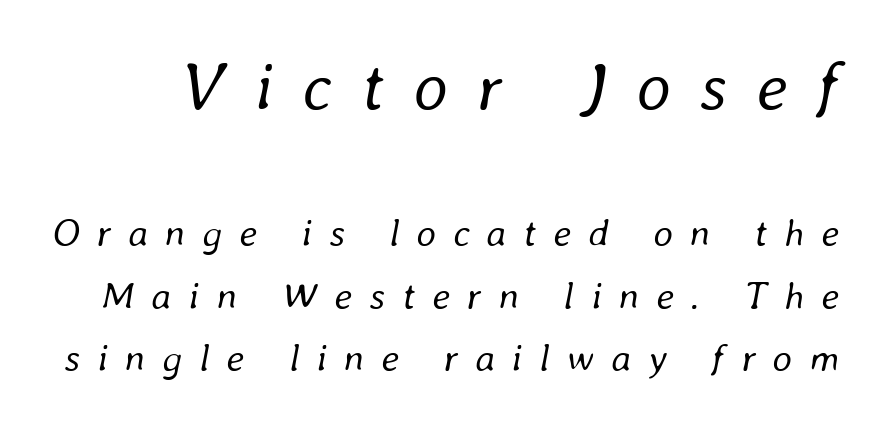
A typesetter would call this proportional, since set widths differ per character. Large over small — that's the arrangement of the two blocks here. The font is comparable to plain body text, perhaps lighter. Whoever set this chose a conventional vertical rhythm.
